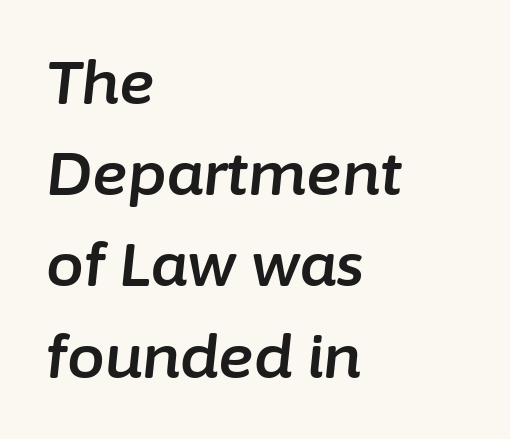
The text block is weighted toward the left margin, trailing off unevenly rightward. Notice how the stems are inclined rather than vertical — that's the hallmark of italics. Regular leading. Character widths vary here, with narrow letters taking less room than wide ones.
